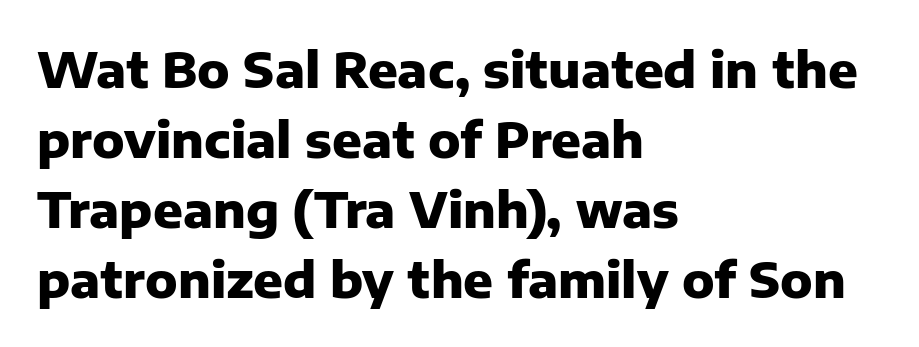
The image shows 49 px heavy sans-serif type, upright; set left-aligned, normal line spacing (1.43x), normal letter spacing, not underlined; low stroke contrast and a medium x-height.
